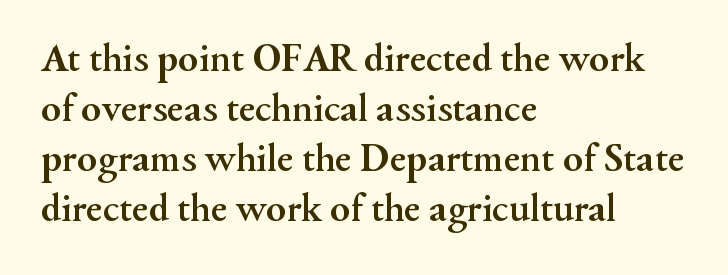
Q: Is the text bold? A: Yes.
Q: Is the text italic (slanted)? A: No, it is upright.
Q: Is the typeface a serif or a sans-serif typeface? A: Serif.
Q: Is the text underlined? A: No.
Q: How is the paragraph aligned? A: Left-aligned.
Q: Is the spacing between letters normal or unusually wide? A: Normal.
Q: Width (condensed, normal, or wide)? A: Normal.
Q: Stroke contrast? A: Medium.
Q: x-height? A: Small.
Q: Monospaced? A: No.
